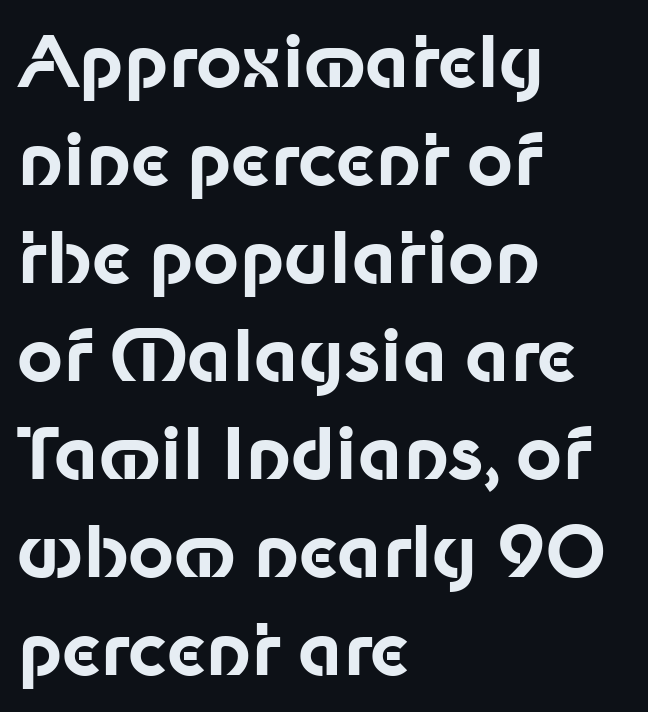
Posture: vertical. The rows are spaced the way most documents space them. Emphasis by weight is at full strength: bold. Which margin do the lines hug? The left one — the right edge is uneven. You could not count columns in this text — the font is proportionally spaced.
